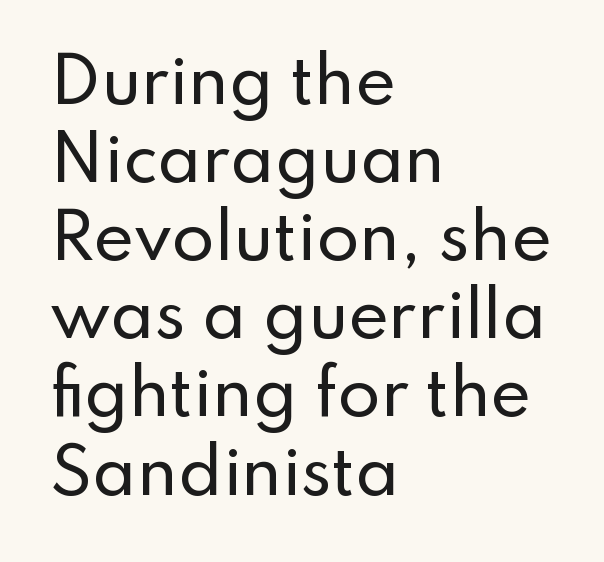
Q: Is the text italic (slanted)? A: No, it is upright.
Q: Is the typeface a serif or a sans-serif typeface? A: Sans-serif.
Q: Is the text underlined? A: No.
Q: How is the paragraph aligned? A: Left-aligned.
Q: Is the spacing between letters normal or unusually wide? A: Normal.
Q: Is the spacing between lines tight, normal or loose? A: Normal.
Q: Width (condensed, normal, or wide)? A: Normal.
Q: Stroke contrast? A: Low.
Q: x-height? A: Small.
Q: Monospaced? A: No.
